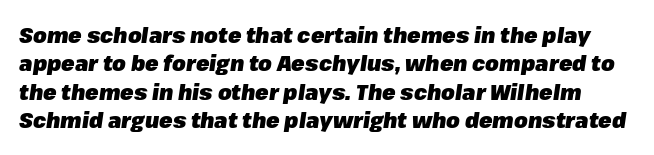
It's the slanting kind of type. Quick note: interline space is typical. Nobody touched the tracking dial on this one. Nobody drew a line under any word here. I'd describe the lettering as bold — thick and assertive.
